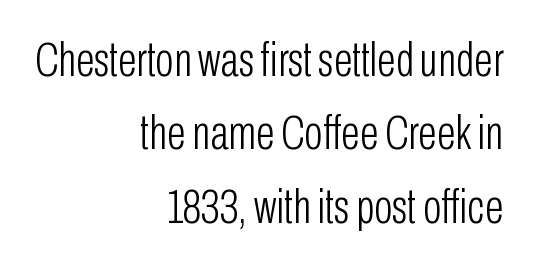
Q: Is the text bold? A: No.
Q: Is the text italic (slanted)? A: No, it is upright.
Q: Is the typeface a serif or a sans-serif typeface? A: Sans-serif.
Q: Is the text underlined? A: No.
Q: How is the paragraph aligned? A: Right-aligned.
Q: Is the spacing between letters normal or unusually wide? A: Normal.
Q: Is the spacing between lines tight, normal or loose? A: Normal.
Q: Width (condensed, normal, or wide)? A: Condensed.
Q: Stroke contrast? A: Low.
Q: x-height? A: Medium.
Q: Monospaced? A: No.
